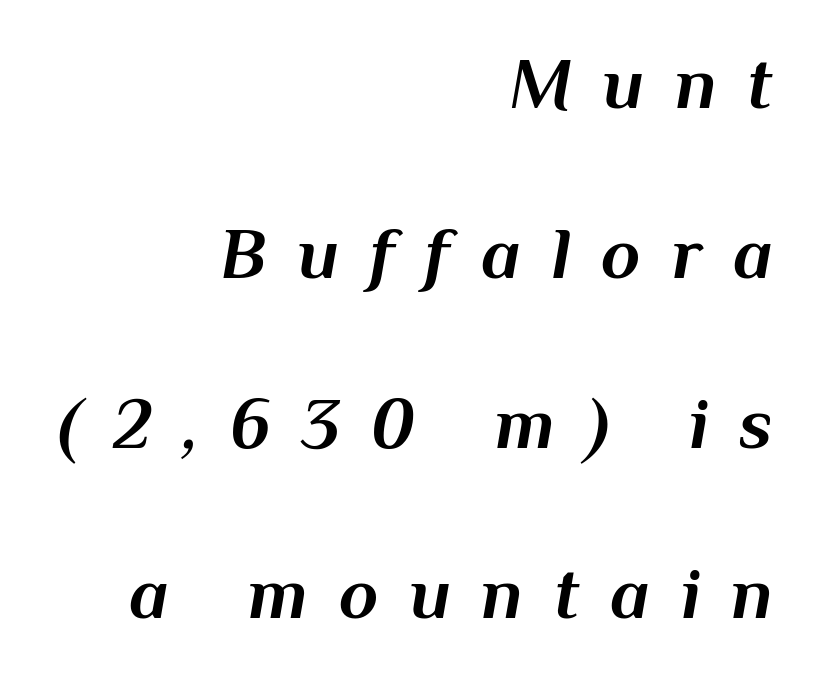
The image shows 72 px bold type, italic (leaning right); set right-aligned, loose line spacing (2.36x), unusually wide letter spacing (+0.43 em), not underlined; medium stroke contrast and a medium x-height.
